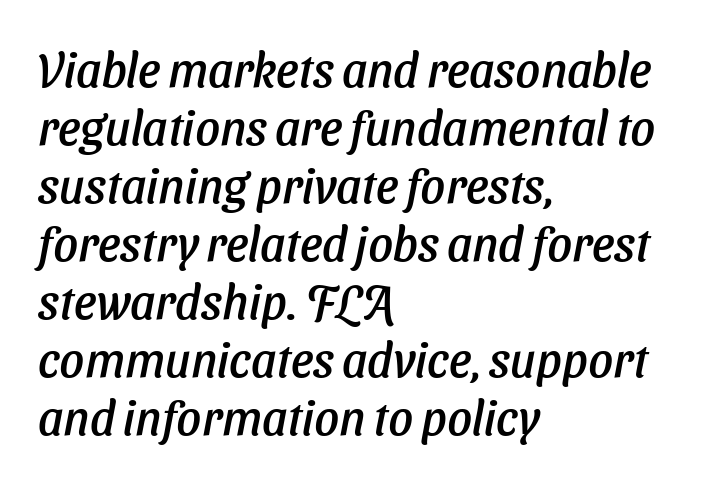
The rendering anchors every line to the left-hand side. Each letter keeps its own natural width here, so spacing adapts to shape. Quick note: italic. The string is rendered with underlining switched off. Honestly, the letter spacing is just normal — you wouldn't notice it.
